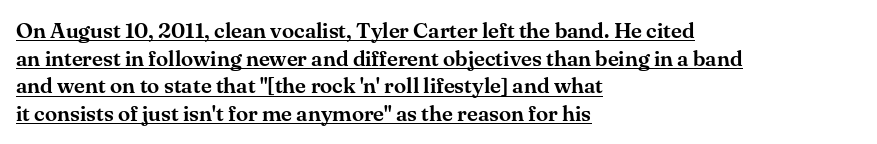
{"italic": "no", "underline": "yes", "align": "left", "line_spacing": "normal", "line_spacing_ratio": 1.26, "letter_spacing": "normal", "letter_spacing_em": 0.0, "glyph_px": 22}
